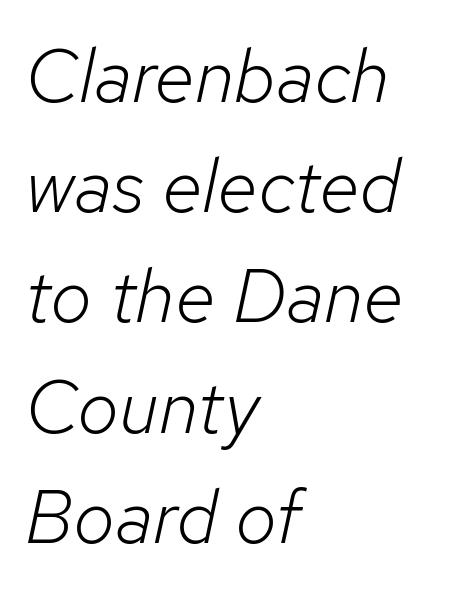
Q: Is the text bold? A: No.
Q: Is the text italic (slanted)? A: Yes, it leans right by about 12 degrees.
Q: Is the text underlined? A: No.
Q: How is the paragraph aligned? A: Left-aligned.
Q: Is the spacing between letters normal or unusually wide? A: Normal.
Q: Is the spacing between lines tight, normal or loose? A: Normal.
Q: Width (condensed, normal, or wide)? A: Normal.
Q: Stroke contrast? A: Low.
Q: x-height? A: Medium.
Q: Monospaced? A: No.
